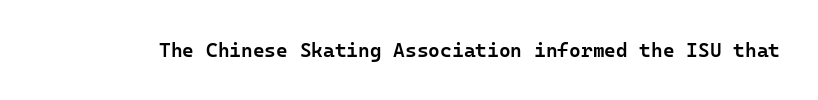
The image shows 20 px text type, upright; set normal letter spacing, not underlined.
